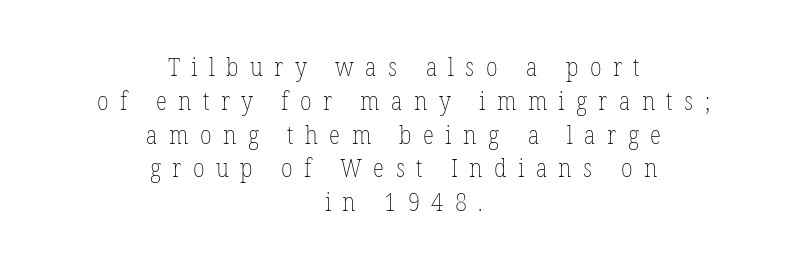
Reading down the block, each line starts at a different indent, mirrored at its end. The weight would be labelled regular, book, light, or lighter still. The rows are spaced the way most documents space them. It's the straight-up-and-down kind of type.
